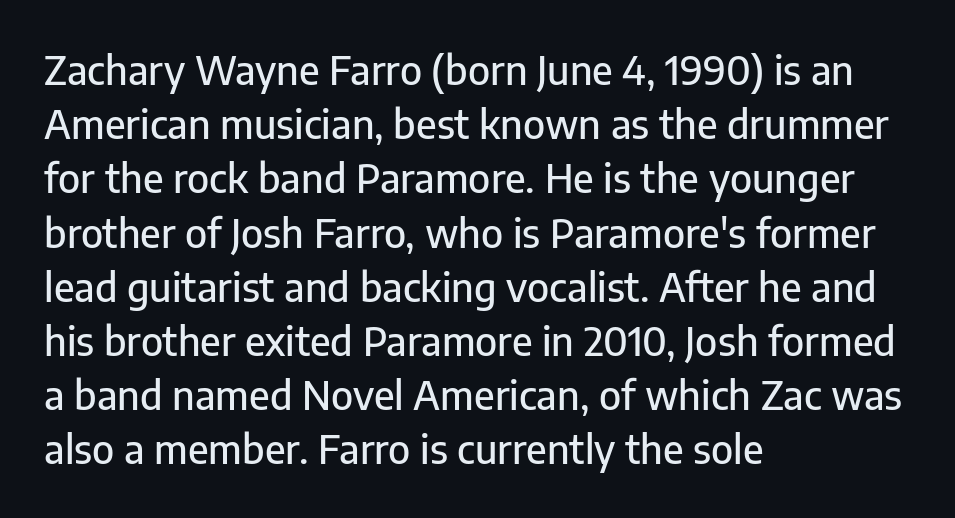
The area under the type is left untouched. A typesetter would call this proportional, since set widths differ per character. The leading is moderate, giving the passage an even texture. Notice how the stems are strictly vertical — no italics here.
